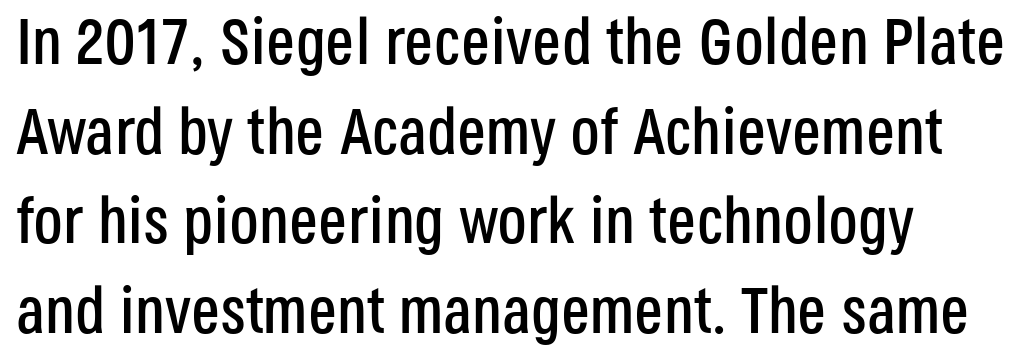
Q: Is the text italic (slanted)? A: No, it is upright.
Q: Is the typeface a serif or a sans-serif typeface? A: Sans-serif.
Q: Is the text underlined? A: No.
Q: Is the spacing between letters normal or unusually wide? A: Normal.
Q: Is the spacing between lines tight, normal or loose? A: Normal.
Q: Width (condensed, normal, or wide)? A: Condensed.
Q: Stroke contrast? A: Low.
Q: x-height? A: Large.
Q: Monospaced? A: No.
